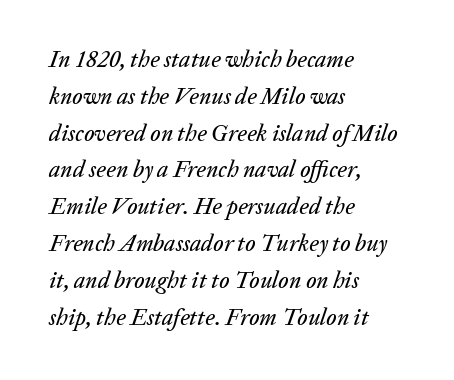
The image shows 23 px text type, italic (leaning right); set left-aligned, normal line spacing (1.6x), normal letter spacing, not underlined.
